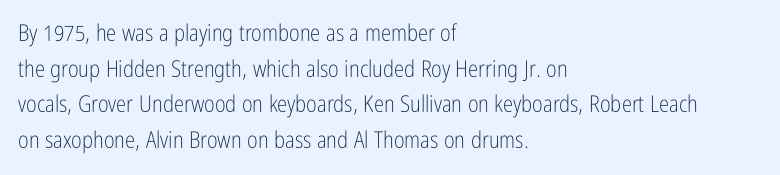
Q: Is the text bold? A: No.
Q: Is the text italic (slanted)? A: No, it is upright.
Q: Is the text underlined? A: No.
Q: How is the paragraph aligned? A: Left-aligned.
Q: Is the spacing between letters normal or unusually wide? A: Normal.
Q: Is the spacing between lines tight, normal or loose? A: Normal.
